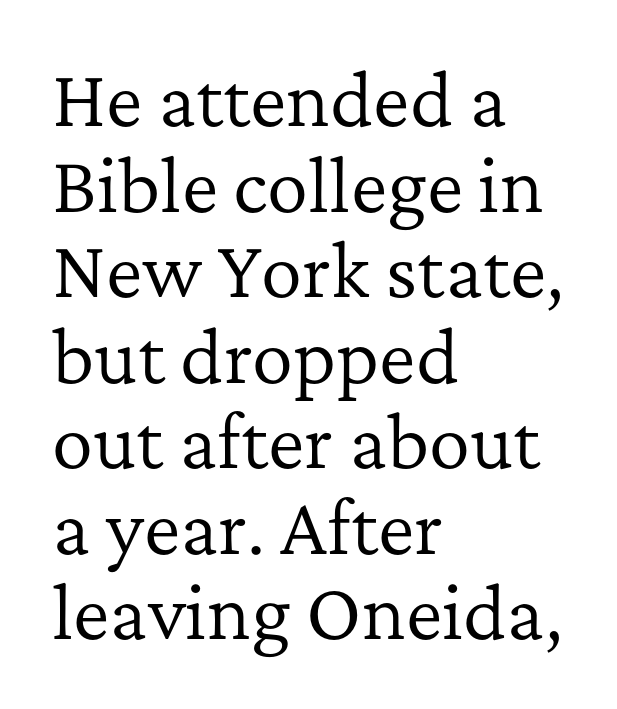
Q: Is the text bold? A: No.
Q: Is the text italic (slanted)? A: No, it is upright.
Q: Is the typeface a serif or a sans-serif typeface? A: Serif.
Q: Is the text underlined? A: No.
Q: How is the paragraph aligned? A: Left-aligned.
Q: Is the spacing between letters normal or unusually wide? A: Normal.
Q: Width (condensed, normal, or wide)? A: Normal.
Q: Stroke contrast? A: Low.
Q: x-height? A: Medium.
Q: Monospaced? A: No.
